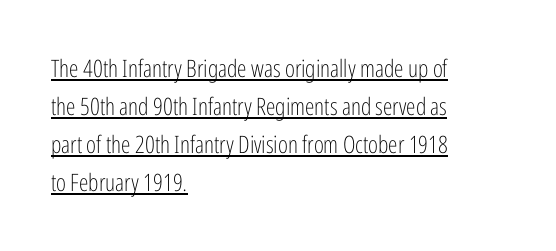
{"italic": "no", "bold": "no", "underline": "yes", "align": "left", "line_spacing": "normal", "line_spacing_ratio": 1.59, "letter_spacing": "normal", "letter_spacing_em": 0.0, "glyph_px": 24}
